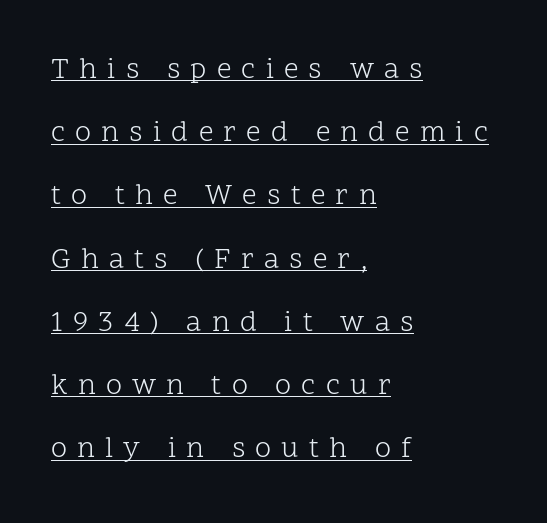
{"serif": "yes", "italic": "no", "bold": "no", "weight": "light", "width": "normal", "stroke_contrast": "low", "x_height": "medium", "monospaced": "no", "underline": "yes", "align": "left", "line_spacing": "loose", "line_spacing_ratio": 2.18, "letter_spacing": "wide", "letter_spacing_em": 0.35, "glyph_px": 29}
